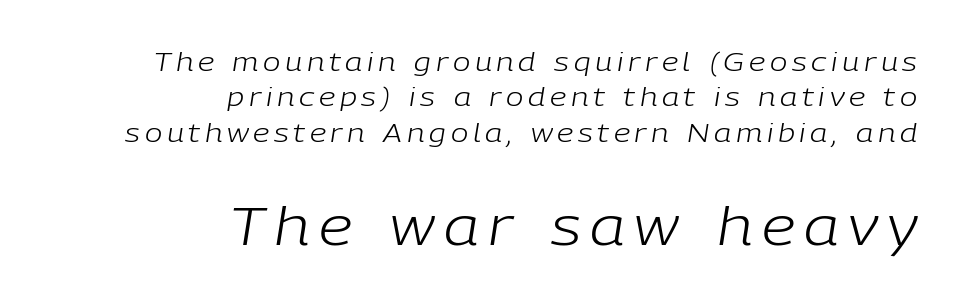
No heavy texture on the line: the type isn't bold. Notice how the passage keeps a crisp vertical edge on the right only. In terms of posture, this sample is oblique. The rendering uses natural spacing where letterforms have individual widths.
